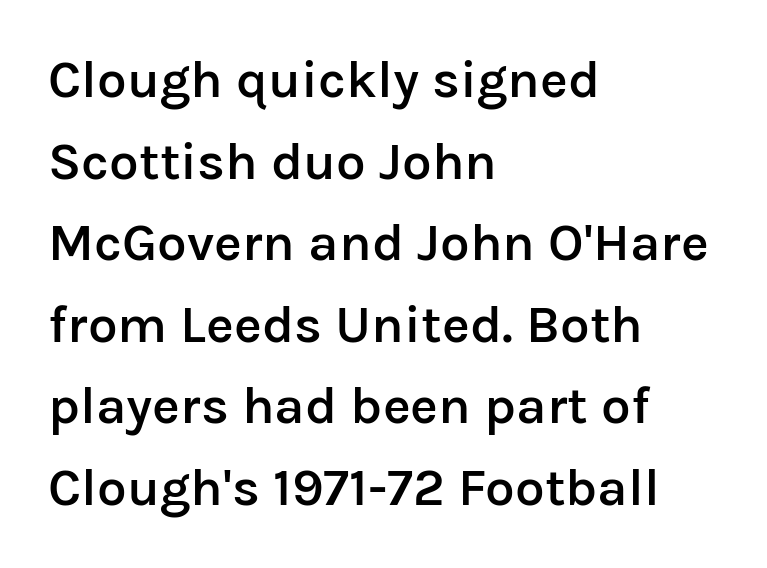
{"serif": "no", "italic": "no", "bold": "semi", "weight": "semibold", "width": "normal", "stroke_contrast": "low", "x_height": "medium", "monospaced": "no", "underline": "no", "align": "left", "line_spacing": "normal", "line_spacing_ratio": 1.54, "letter_spacing": "normal", "letter_spacing_em": 0.0, "glyph_px": 53}
